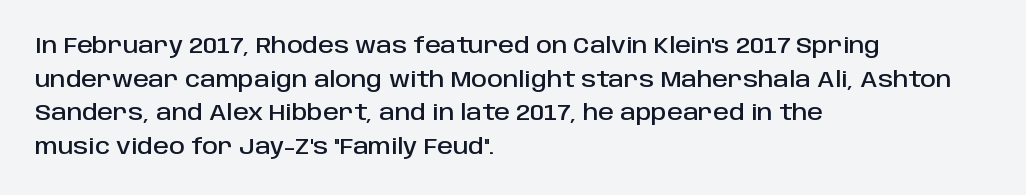
The image shows 22 px text type, upright; set left-aligned, normal line spacing (1.53x), normal letter spacing, not underlined.
